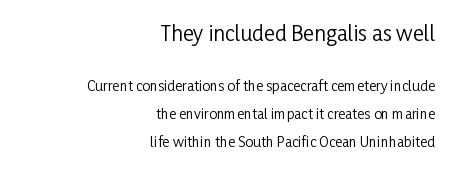
The image shows 21 px text type, upright; set right-aligned, loose line spacing (1.98x), normal letter spacing, not underlined; the first (top) block is 1.5x larger.
